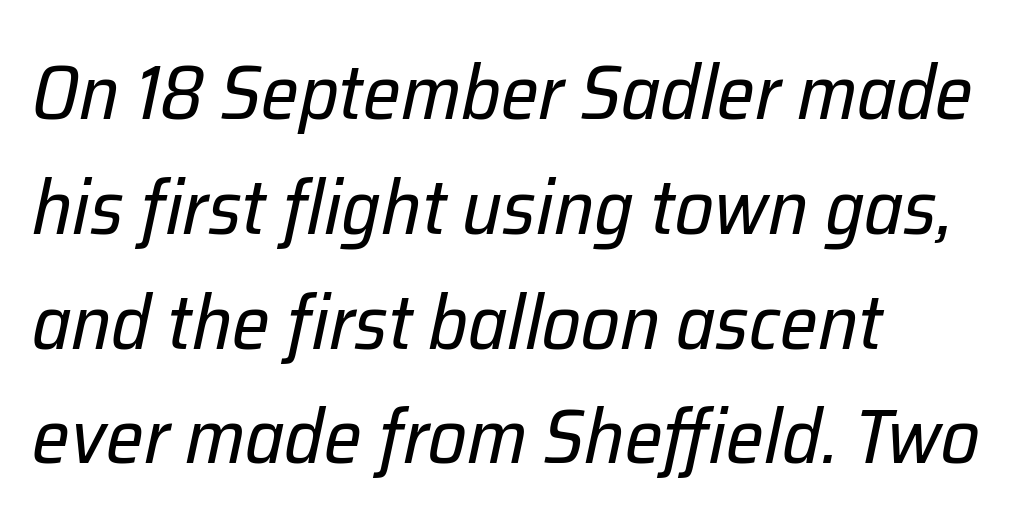
The image shows 76 px regular-weight type, italic (leaning right); set left-aligned, normal line spacing (1.51x), normal letter spacing, not underlined; low stroke contrast and a medium x-height.
